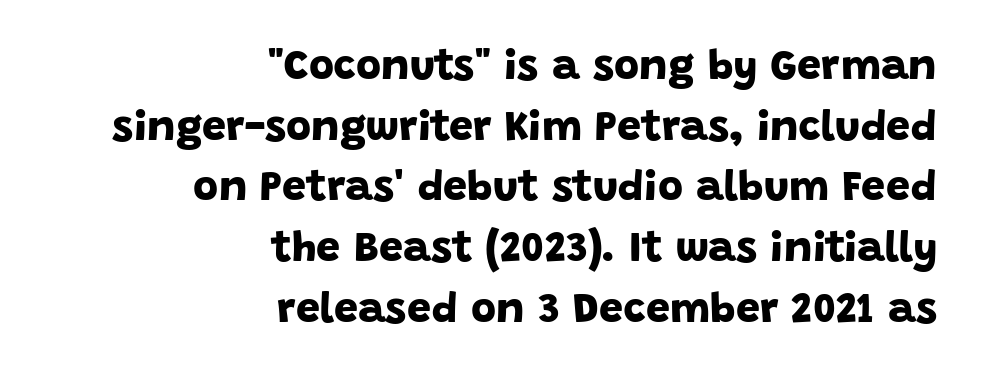
The image shows 43 px bold sans-serif type; set right-aligned, normal line spacing (1.41x), normal letter spacing, not underlined; low stroke contrast and a large x-height.
